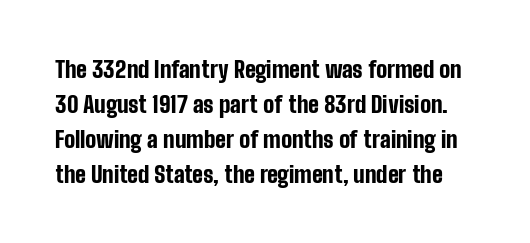
Q: Is the text bold? A: Yes.
Q: Is the text italic (slanted)? A: No, it is upright.
Q: Is the text underlined? A: No.
Q: Is the spacing between letters normal or unusually wide? A: Normal.
Q: Is the spacing between lines tight, normal or loose? A: Normal.
